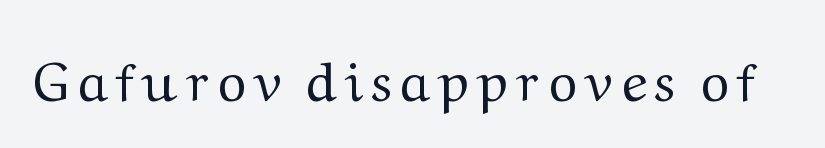
Designer's note — italics off, roman on. In terms of letterform style, serifs are clearly present. Is the type heavy? It reads as light-to-regular instead. Do the characters align in a grid? No, the font is proportional. Underlining? Definitely not there.
